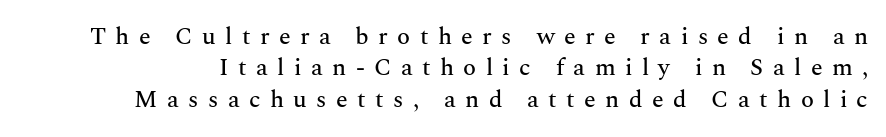
Q: Is the text italic (slanted)? A: No, it is upright.
Q: Is the text underlined? A: No.
Q: Is the spacing between letters normal or unusually wide? A: Unusually wide.
Q: Is the spacing between lines tight, normal or loose? A: Normal.
